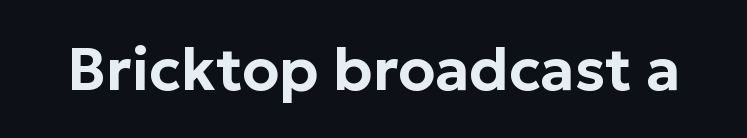
{"serif": "no", "italic": "no", "width": "normal", "stroke_contrast": "low", "x_height": "medium", "monospaced": "no", "underline": "no", "letter_spacing": "normal", "letter_spacing_em": 0.0, "glyph_px": 60}
